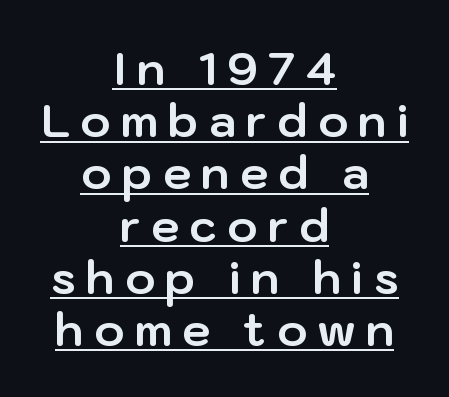
The image shows 45 px bold sans-serif type, upright; set centered, line spacing 1.16x, unusually wide letter spacing (+0.24 em), underlined; low stroke contrast and a medium x-height.
